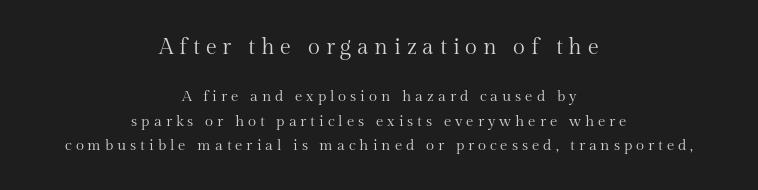
The image shows 22 px text type, upright; set centered, normal line spacing (1.63x), unusually wide letter spacing (+0.26 em), not underlined; the first (top) block is 1.47x larger.
